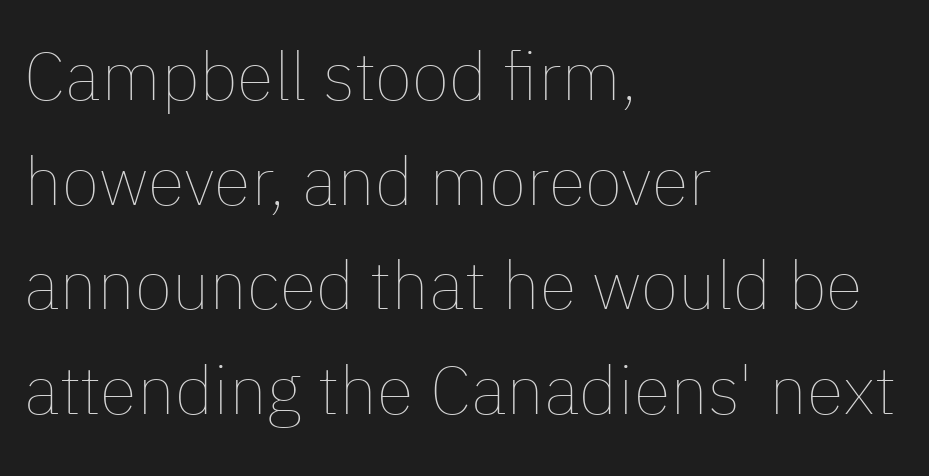
Q: Is the text bold? A: No.
Q: Is the text italic (slanted)? A: No, it is upright.
Q: Is the text underlined? A: No.
Q: How is the paragraph aligned? A: Left-aligned.
Q: Is the spacing between letters normal or unusually wide? A: Normal.
Q: Is the spacing between lines tight, normal or loose? A: Normal.
Q: Width (condensed, normal, or wide)? A: Normal.
Q: Stroke contrast? A: Low.
Q: x-height? A: Medium.
Q: Monospaced? A: No.
